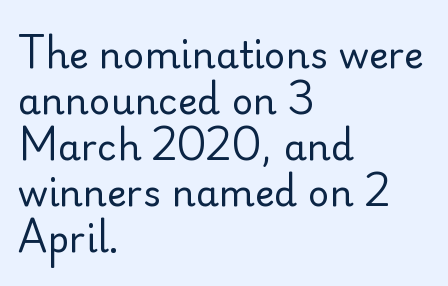
The font sits on the lighter half of the weight spectrum, regular included. There is no visible air inserted between adjacent glyphs. Is this a fixed-width face? No — the glyphs have proportional, varying widths. Serifs: no, the terminals of the letterforms are clean.
